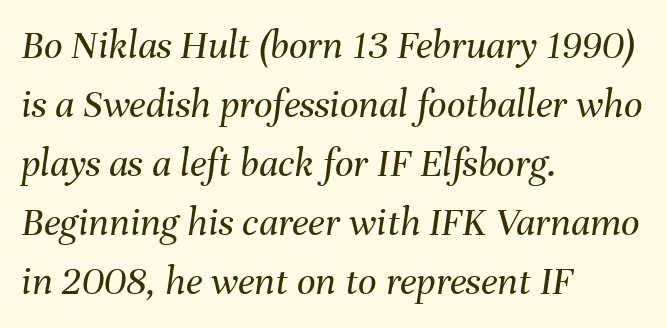
{"italic": "yes", "lean": "right", "slant_degrees": 8, "bold": "no", "weight": "regular", "width": "normal", "stroke_contrast": "medium", "x_height": "medium", "monospaced": "no", "underline": "no", "align": "left", "line_spacing": "normal", "line_spacing_ratio": 1.44, "letter_spacing": "normal", "letter_spacing_em": 0.0, "glyph_px": 41}
